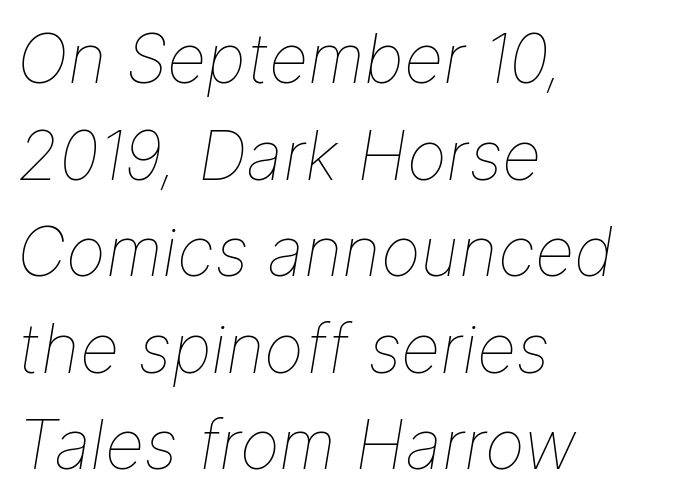
The image shows 68 px thin type, italic (leaning right); set left-aligned, normal line spacing (1.42x), normal letter spacing, not underlined; low stroke contrast and a medium x-height.
